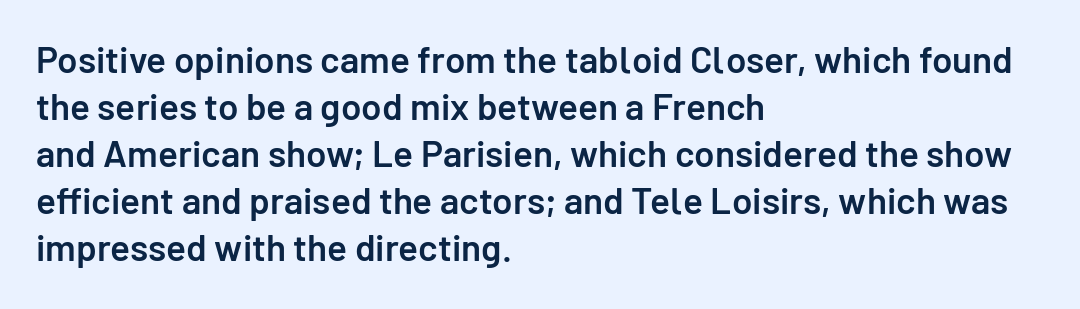
Q: Is the text bold? A: Semi-bold.
Q: Is the text italic (slanted)? A: No, it is upright.
Q: Is the typeface a serif or a sans-serif typeface? A: Sans-serif.
Q: Is the text underlined? A: No.
Q: How is the paragraph aligned? A: Left-aligned.
Q: Is the spacing between letters normal or unusually wide? A: Normal.
Q: Is the spacing between lines tight, normal or loose? A: Normal.
Q: Width (condensed, normal, or wide)? A: Normal.
Q: Stroke contrast? A: Low.
Q: x-height? A: Medium.
Q: Monospaced? A: No.
